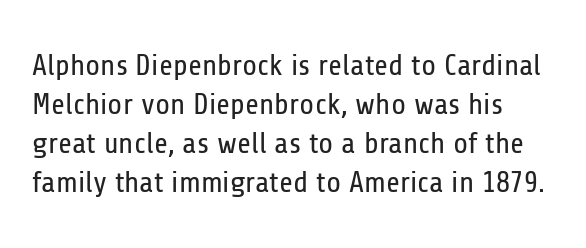
The image shows 30 px regular-weight, condensed sans-serif type, upright; set normal line spacing (1.3x), normal letter spacing, not underlined; low stroke contrast and a medium x-height.
